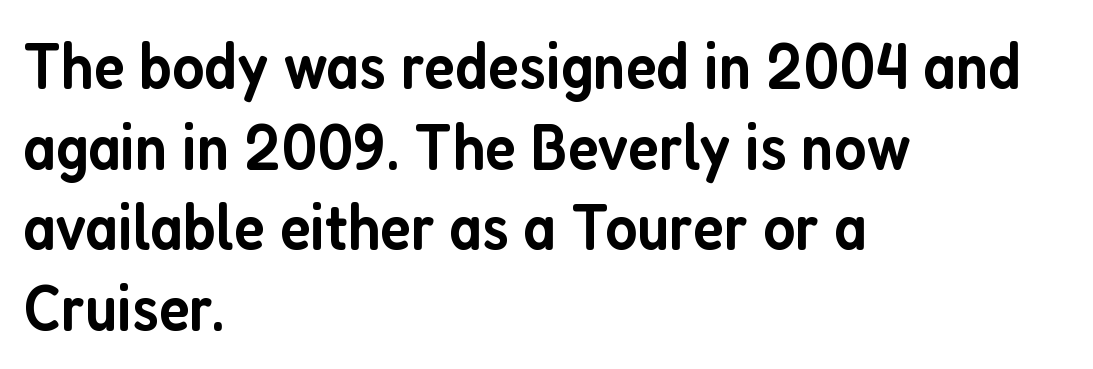
{"serif": "no", "italic": "no", "bold": "semi", "weight": "semibold", "width": "condensed", "stroke_contrast": "low", "x_height": "medium", "monospaced": "no", "underline": "no", "align": "left", "line_spacing_ratio": 1.22, "letter_spacing": "normal", "letter_spacing_em": 0.0, "glyph_px": 66}
